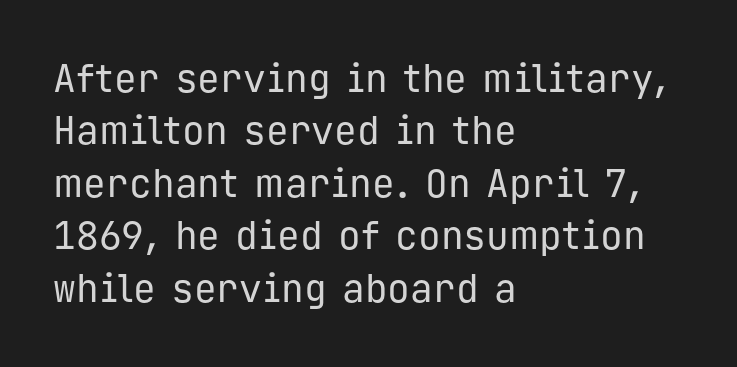
The image shows 38 px regular-weight sans-serif type, upright, monospaced; set left-aligned, normal line spacing (1.38x), normal letter spacing, not underlined; low stroke contrast and a medium x-height.
